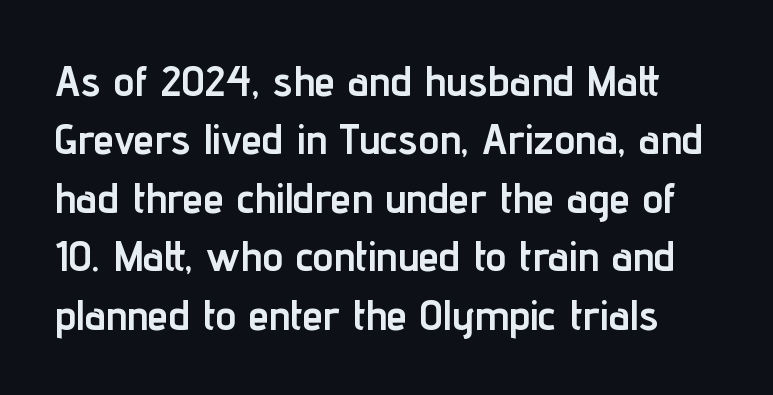
Q: Is the text bold? A: Yes.
Q: Is the text italic (slanted)? A: No, it is upright.
Q: Is the typeface a serif or a sans-serif typeface? A: Sans-serif.
Q: Is the text underlined? A: No.
Q: Is the spacing between letters normal or unusually wide? A: Normal.
Q: Is the spacing between lines tight, normal or loose? A: Normal.
Q: Width (condensed, normal, or wide)? A: Condensed.
Q: Stroke contrast? A: Low.
Q: x-height? A: Medium.
Q: Monospaced? A: No.
